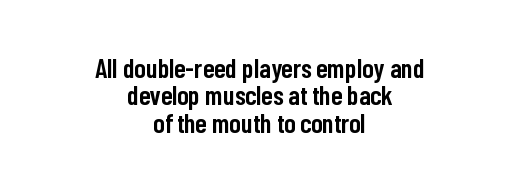
If you folded the block vertically in half, each line would mirror itself in length. A somewhat darkened texture: the type is semibold rather than bold. Posture: straight, roman, zero tilt. Whoever set this chose condensed vertical rhythm over breathing room. Spacing between characters is what you'd get straight out of the box. Descenders hang freely into open space.
